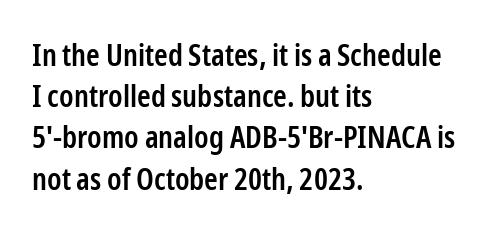
{"serif": "no", "italic": "no", "bold": "semi", "weight": "semibold", "width": "condensed", "stroke_contrast": "low", "x_height": "medium", "monospaced": "no", "underline": "no", "align": "left", "line_spacing": "normal", "line_spacing_ratio": 1.33, "letter_spacing": "normal", "letter_spacing_em": 0.0, "glyph_px": 31}
